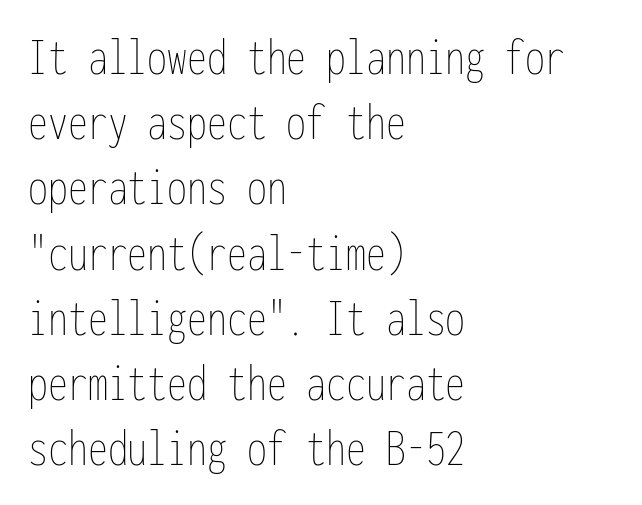
Fixed-width glyphs throughout — classic coding-font behaviour. Anything drawn beneath the words? Only blank space. The horizontal fit of the characters is conventional and even. Heaviness? Minimal to ordinary, like unemphasized prose.
